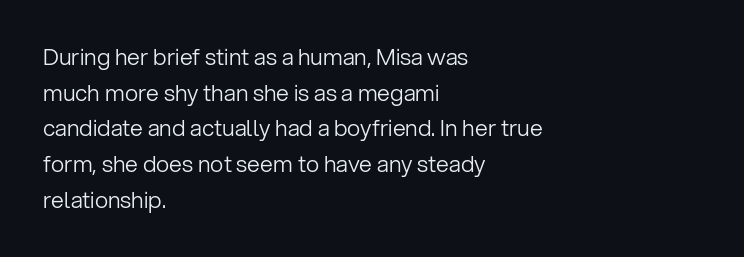
Baseline-to-baseline distance is the conventional proportion of letter height. The passage is arranged the way most books set body copy — flush left. The glyphs are unaccompanied by any horizontal stroke below them. The gaps between neighbouring characters are ordinary and unremarkable.
